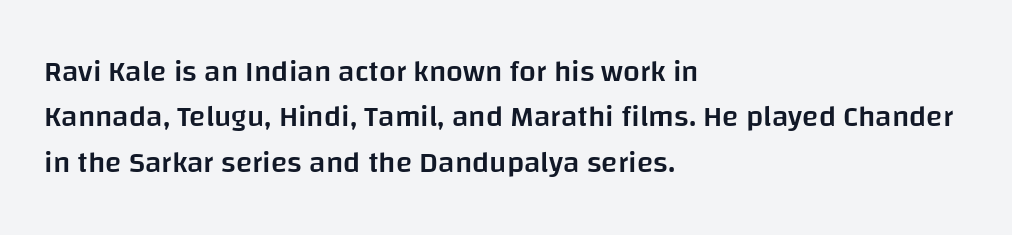
Q: Is the text bold? A: Semi-bold.
Q: Is the text italic (slanted)? A: No, it is upright.
Q: Is the typeface a serif or a sans-serif typeface? A: Sans-serif.
Q: Is the text underlined? A: No.
Q: How is the paragraph aligned? A: Left-aligned.
Q: Is the spacing between letters normal or unusually wide? A: Normal.
Q: Is the spacing between lines tight, normal or loose? A: Normal.
Q: Width (condensed, normal, or wide)? A: Normal.
Q: Stroke contrast? A: Low.
Q: x-height? A: Large.
Q: Monospaced? A: No.
